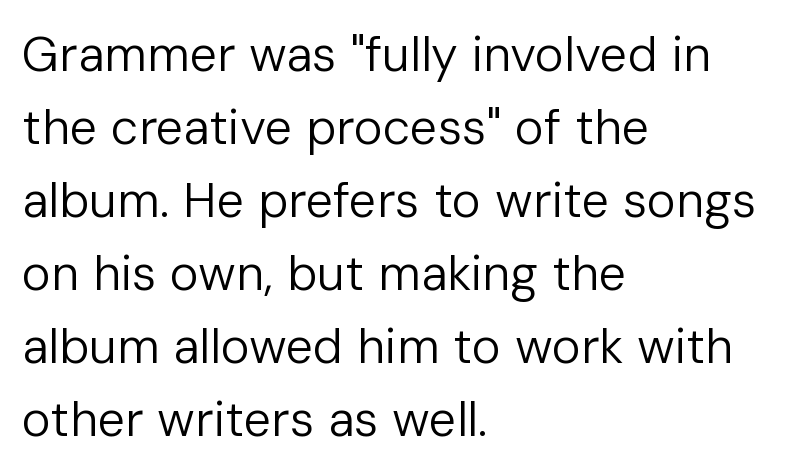
Q: Is the text bold? A: No.
Q: Is the text italic (slanted)? A: No, it is upright.
Q: Is the typeface a serif or a sans-serif typeface? A: Sans-serif.
Q: Is the text underlined? A: No.
Q: How is the paragraph aligned? A: Left-aligned.
Q: Is the spacing between letters normal or unusually wide? A: Normal.
Q: Is the spacing between lines tight, normal or loose? A: Normal.
Q: Width (condensed, normal, or wide)? A: Normal.
Q: Stroke contrast? A: Low.
Q: x-height? A: Medium.
Q: Monospaced? A: No.
